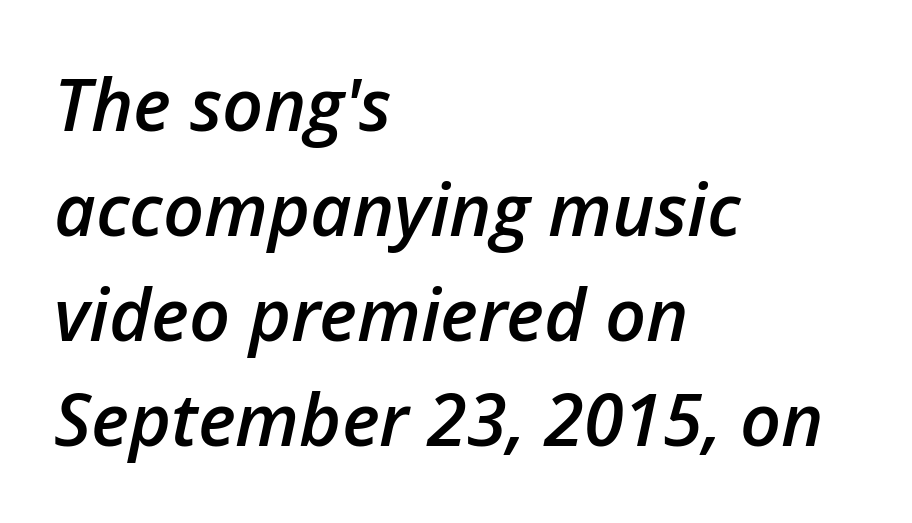
The image shows 72 px semibold type, italic (leaning right); set left-aligned, normal line spacing (1.46x), normal letter spacing, not underlined; low stroke contrast and a medium x-height.
